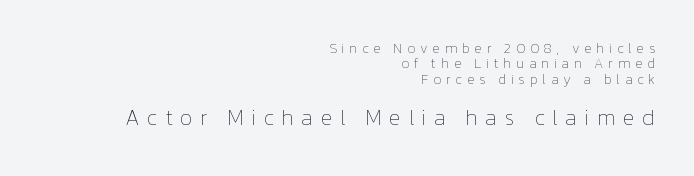
{"italic": "no", "bold": "no", "underline": "no", "align": "right", "line_spacing": "tight", "line_spacing_ratio": 1.1, "letter_spacing": "wide", "letter_spacing_em": 0.34, "larger_block": "second", "size_ratio": 1.57, "glyph_px": 22}
